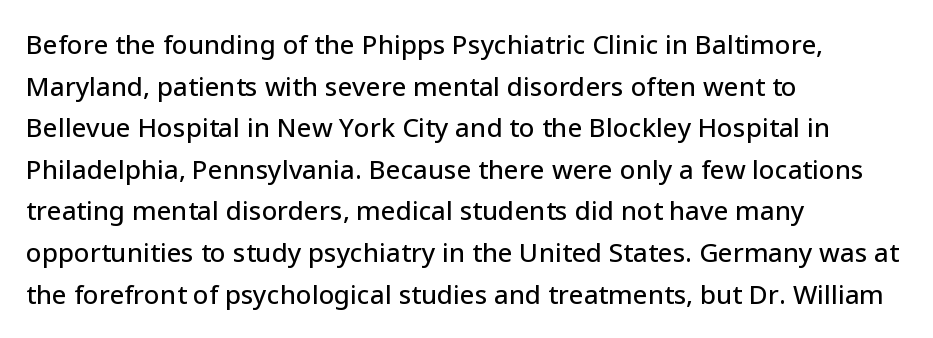
The image shows 26 px text type, upright; set left-aligned, normal line spacing (1.6x), normal letter spacing, not underlined.
